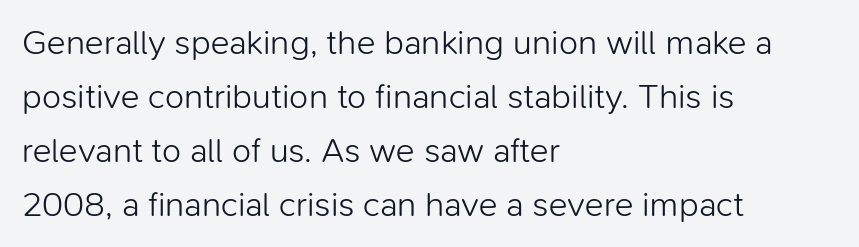
The image shows 35 px light sans-serif type, upright; set left-aligned, normal line spacing (1.54x), normal letter spacing, not underlined; low stroke contrast and a medium x-height.
